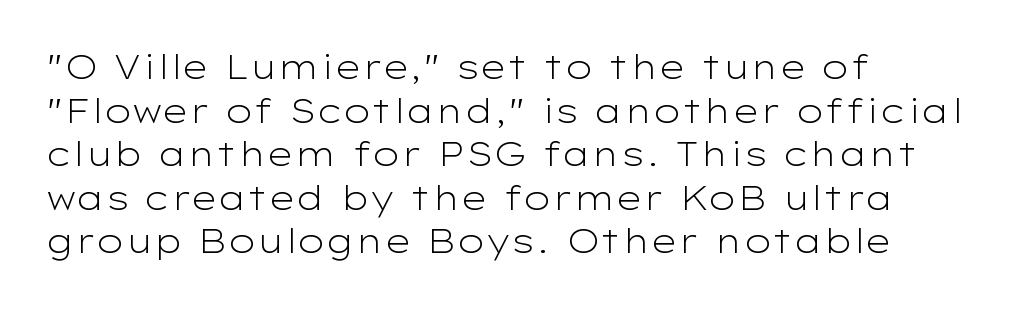
Q: Is the text bold? A: No.
Q: Is the text italic (slanted)? A: No, it is upright.
Q: Is the typeface a serif or a sans-serif typeface? A: Sans-serif.
Q: Is the text underlined? A: No.
Q: How is the paragraph aligned? A: Left-aligned.
Q: Is the spacing between letters normal or unusually wide? A: Normal.
Q: Is the spacing between lines tight, normal or loose? A: Normal.
Q: Width (condensed, normal, or wide)? A: Wide.
Q: Stroke contrast? A: Low.
Q: x-height? A: Medium.
Q: Monospaced? A: No.
